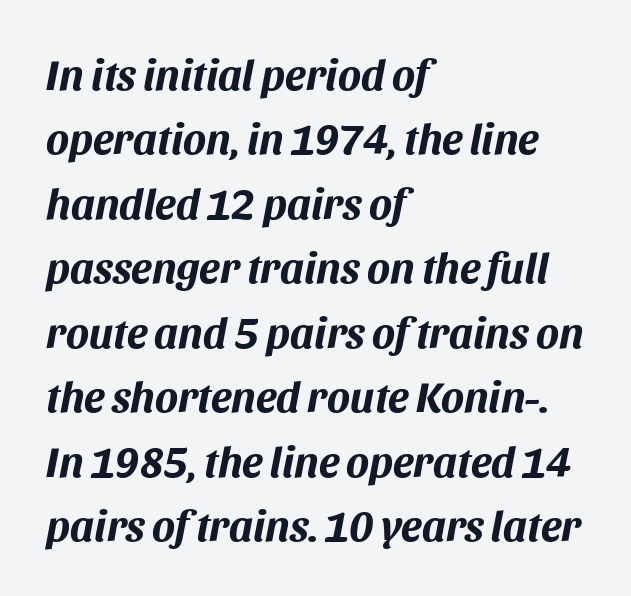
Compared with an ordinary text face, these strokes are far heavier — a full bold. Words float on clear page, feet unadorned. Spacing between characters is what you'd get straight out of the box. Does the lettering tilt? It does — this is italic.
